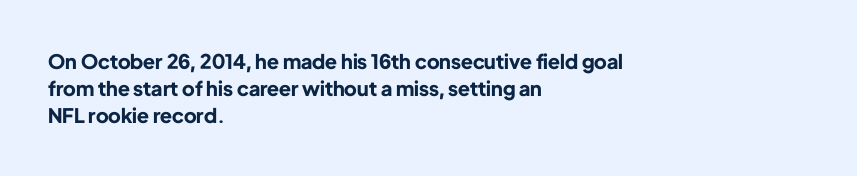
Q: Is the text bold? A: Yes.
Q: Is the text italic (slanted)? A: No, it is upright.
Q: Is the text underlined? A: No.
Q: How is the paragraph aligned? A: Left-aligned.
Q: Is the spacing between letters normal or unusually wide? A: Normal.
Q: Is the spacing between lines tight, normal or loose? A: Normal.
